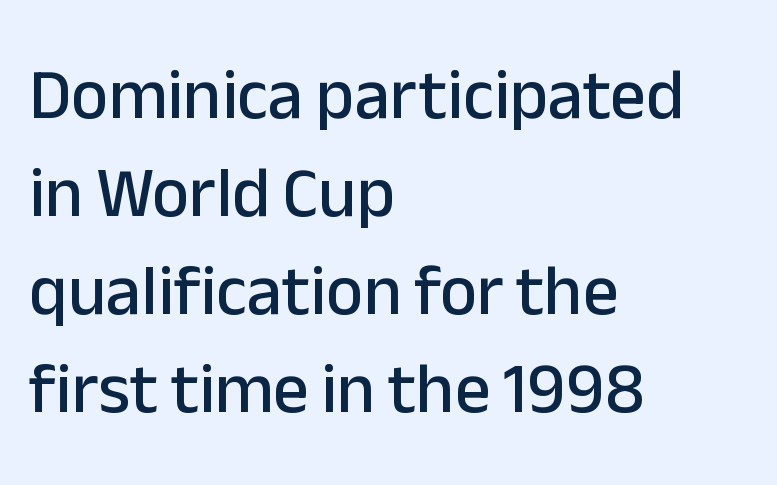
Q: Is the text italic (slanted)? A: No, it is upright.
Q: Is the typeface a serif or a sans-serif typeface? A: Sans-serif.
Q: Is the text underlined? A: No.
Q: How is the paragraph aligned? A: Left-aligned.
Q: Is the spacing between letters normal or unusually wide? A: Normal.
Q: Is the spacing between lines tight, normal or loose? A: Normal.
Q: Width (condensed, normal, or wide)? A: Normal.
Q: Stroke contrast? A: Low.
Q: x-height? A: Medium.
Q: Monospaced? A: No.
